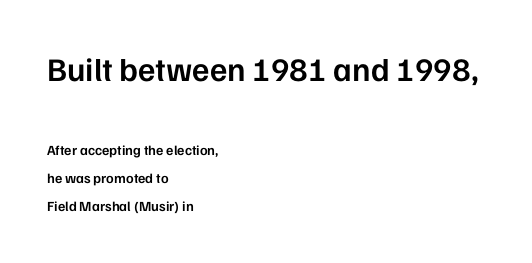
Notice how the stems are strictly vertical — no italics here. Note the varied advance widths — an 'i' is clearly narrower than an 'm'. The characters look somewhat weighty, a semibold short of true bold. Reading down the column, the eye jumps a long way to each next line.
